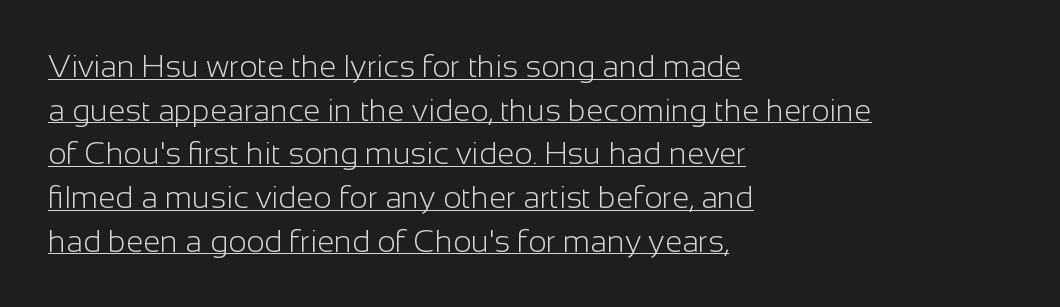
To sum up the face: it is a sans, with no serifs. These lines are rendered in a variable-pitch font. Check the space under the baseline: a stroke is drawn there. This is roman type, the default non-slanted kind. This rendering leaves character spacing at its baseline value. The rendering anchors every line to the left-hand side.
